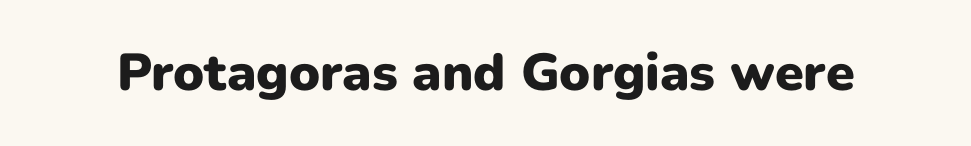
{"serif": "no", "italic": "no", "bold": "yes", "weight": "heavy", "width": "normal", "stroke_contrast": "low", "x_height": "medium", "monospaced": "no", "underline": "no", "letter_spacing": "normal", "letter_spacing_em": 0.0, "glyph_px": 52}
